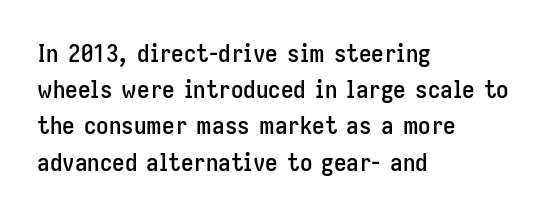
This sample keeps an unexceptional amount of space between lines. Characters follow at the spacing the type designer built in. Leftover space on each line is placed entirely after the last word. Nobody drew a line under any word here. The font's upright variant was chosen for this text.
